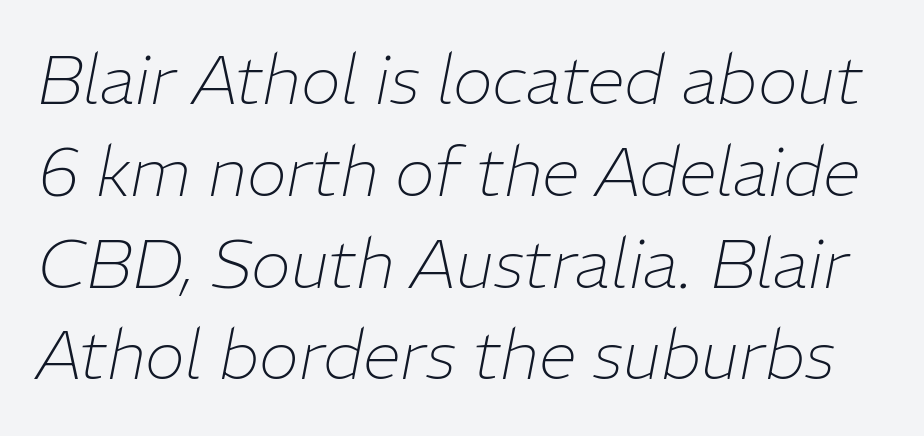
The image shows 68 px thin type, italic (leaning right); set normal line spacing (1.35x), normal letter spacing, not underlined; low stroke contrast and a medium x-height.
